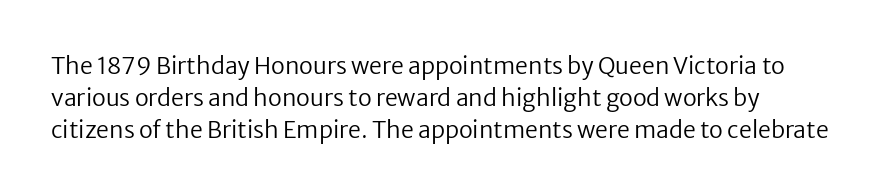
{"italic": "no", "bold": "no", "underline": "no", "line_spacing": "normal", "line_spacing_ratio": 1.39, "letter_spacing": "normal", "letter_spacing_em": 0.0, "glyph_px": 23}
